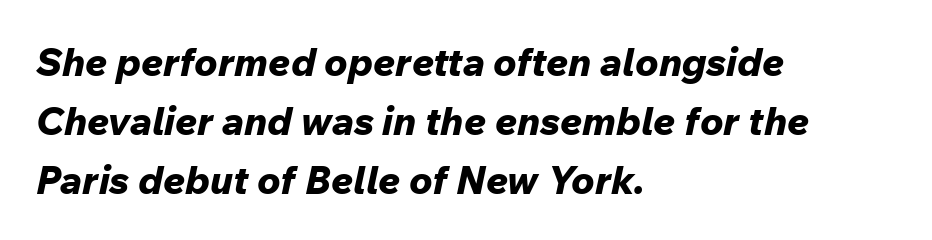
A dark, heavy texture on the line: the type is bold. Nobody drew a line under any word here. Each letter keeps its own natural width here, so spacing adapts to shape. Reading down the column, the eye jumps a familiar distance to each next line. Characters are canted at an angle relative to the baseline's perpendicular. You could call the tracking neutral — neither tight nor loose.
